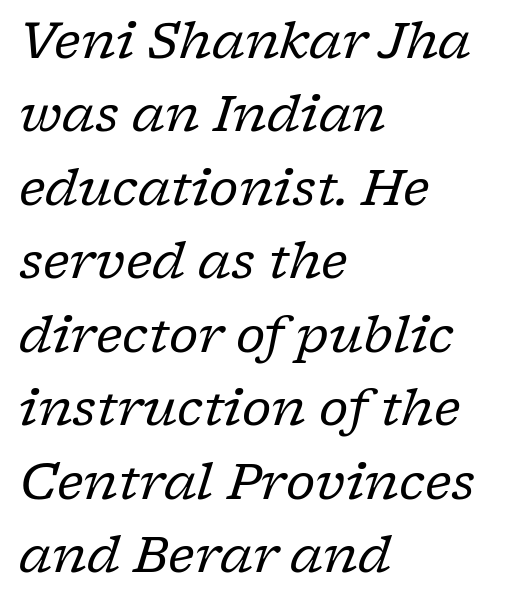
{"serif": "yes", "italic": "yes", "lean": "right", "slant_degrees": 17, "bold": "no", "weight": "regular", "width": "normal", "stroke_contrast": "low", "x_height": "medium", "monospaced": "no", "underline": "no", "align": "left", "line_spacing": "normal", "line_spacing_ratio": 1.47, "letter_spacing": "normal", "letter_spacing_em": 0.0, "glyph_px": 50}
